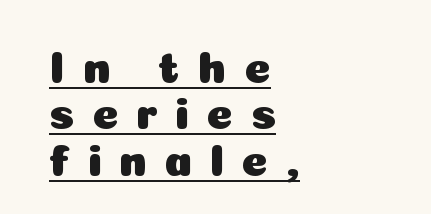
{"serif": "no", "italic": "no", "width": "normal", "stroke_contrast": "low", "x_height": "medium", "monospaced": "no", "underline": "yes", "align": "left", "line_spacing": "tight", "line_spacing_ratio": 1.03, "letter_spacing": "wide", "letter_spacing_em": 0.39, "glyph_px": 45}
